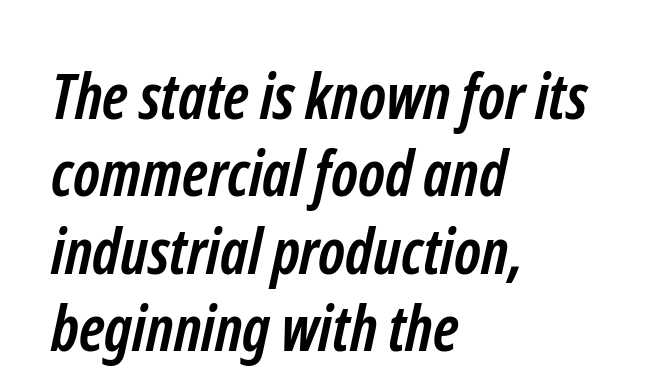
Q: Is the text bold? A: Yes.
Q: Is the typeface a serif or a sans-serif typeface? A: Sans-serif.
Q: Is the text underlined? A: No.
Q: How is the paragraph aligned? A: Left-aligned.
Q: Is the spacing between letters normal or unusually wide? A: Normal.
Q: Width (condensed, normal, or wide)? A: Condensed.
Q: Stroke contrast? A: Low.
Q: x-height? A: Medium.
Q: Monospaced? A: No.
